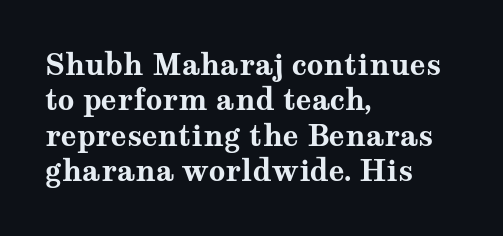
{"serif": "yes", "italic": "no", "bold": "yes", "weight": "bold", "width": "wide", "stroke_contrast": "medium", "x_height": "medium", "monospaced": "no", "underline": "no", "align": "left", "line_spacing_ratio": 1.22, "letter_spacing": "normal", "letter_spacing_em": 0.0, "glyph_px": 29}
